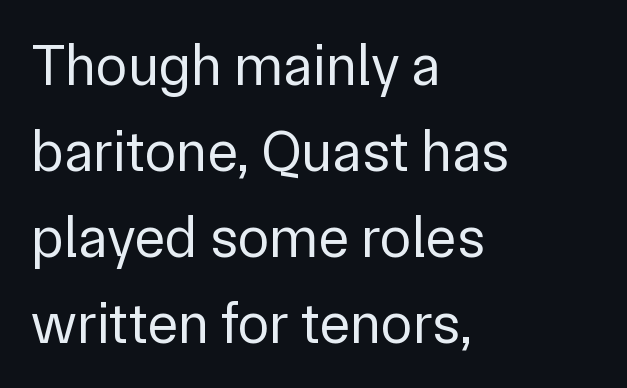
The image shows 58 px regular-weight sans-serif type, upright; set left-aligned, normal line spacing (1.48x), normal letter spacing, not underlined; low stroke contrast and a medium x-height.
